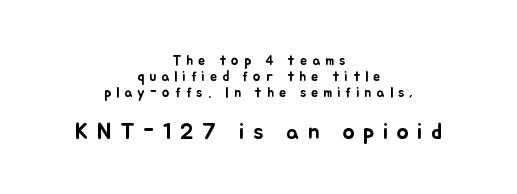
Q: Is the text italic (slanted)? A: No, it is upright.
Q: Is the text underlined? A: No.
Q: How is the paragraph aligned? A: Centered.
Q: Is the spacing between letters normal or unusually wide? A: Unusually wide.
Q: Is the spacing between lines tight, normal or loose? A: Tight.
Q: Which block of text is set in a larger size, the first (top) or the second (bottom)? A: The second (bottom) one.
